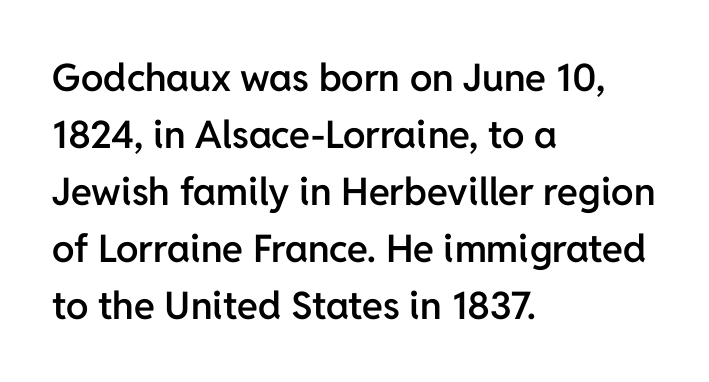
The image shows 38 px semibold sans-serif type, upright; set left-aligned, normal line spacing (1.5x), normal letter spacing, not underlined; low stroke contrast and a medium x-height.
